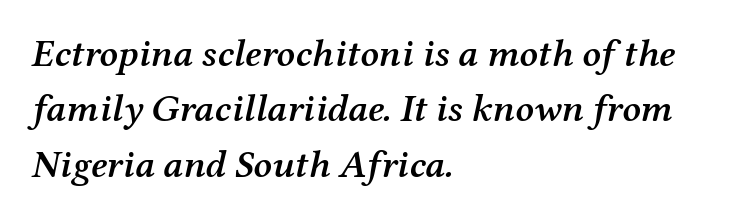
{"serif": "yes", "italic": "yes", "lean": "right", "slant_degrees": 12, "bold": "semi", "weight": "semibold", "width": "normal", "stroke_contrast": "medium", "x_height": "medium", "monospaced": "no", "underline": "no", "align": "left", "line_spacing": "normal", "line_spacing_ratio": 1.42, "letter_spacing": "normal", "letter_spacing_em": 0.0, "glyph_px": 39}
